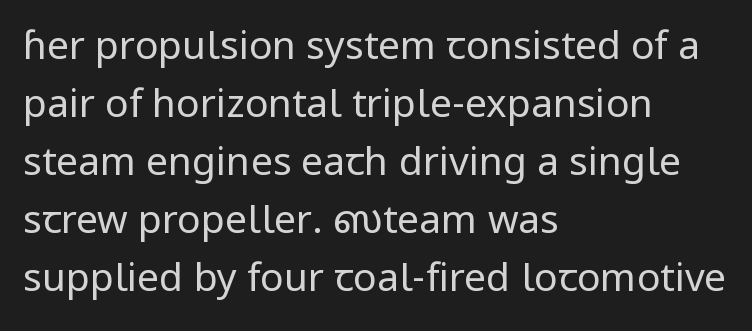
{"serif": "no", "italic": "no", "bold": "no", "weight": "regular", "width": "normal", "stroke_contrast": "low", "x_height": "medium", "monospaced": "no", "underline": "no", "align": "left", "line_spacing": "normal", "line_spacing_ratio": 1.49, "letter_spacing": "normal", "letter_spacing_em": 0.0, "glyph_px": 39}
